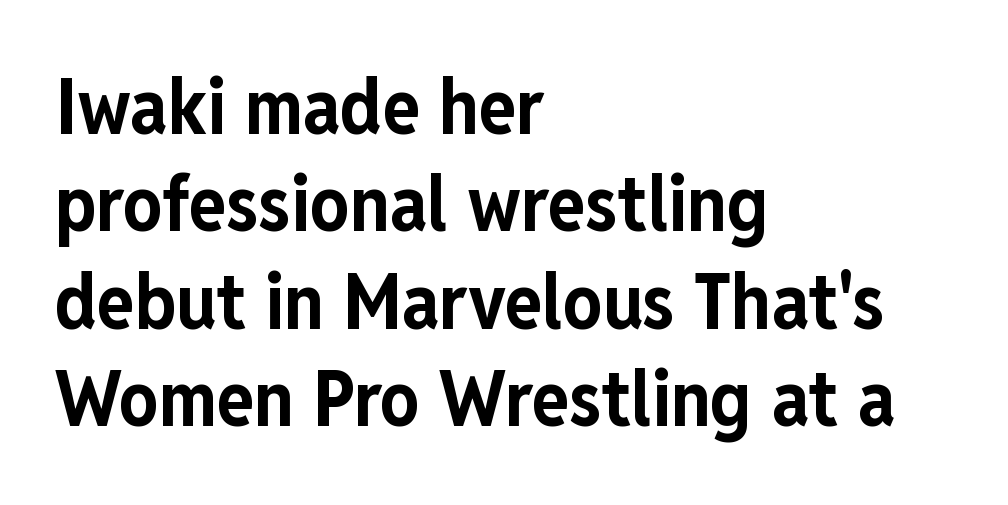
{"serif": "no", "italic": "no", "bold": "yes", "weight": "bold", "width": "condensed", "stroke_contrast": "low", "x_height": "medium", "monospaced": "no", "underline": "no", "align": "left", "line_spacing": "normal", "line_spacing_ratio": 1.25, "letter_spacing": "normal", "letter_spacing_em": 0.0, "glyph_px": 78}
